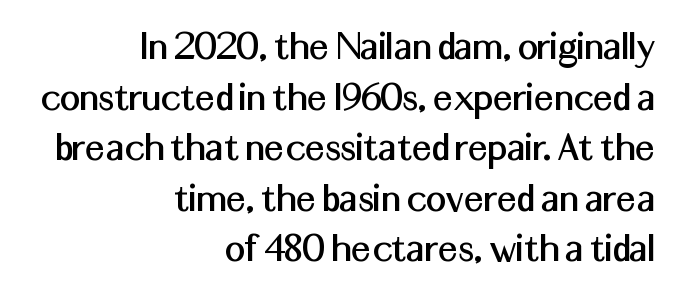
Q: Is the text italic (slanted)? A: No, it is upright.
Q: Is the typeface a serif or a sans-serif typeface? A: Sans-serif.
Q: Is the text underlined? A: No.
Q: How is the paragraph aligned? A: Right-aligned.
Q: Is the spacing between letters normal or unusually wide? A: Normal.
Q: Is the spacing between lines tight, normal or loose? A: Tight.
Q: Width (condensed, normal, or wide)? A: Normal.
Q: Stroke contrast? A: Medium.
Q: x-height? A: Medium.
Q: Monospaced? A: No.
